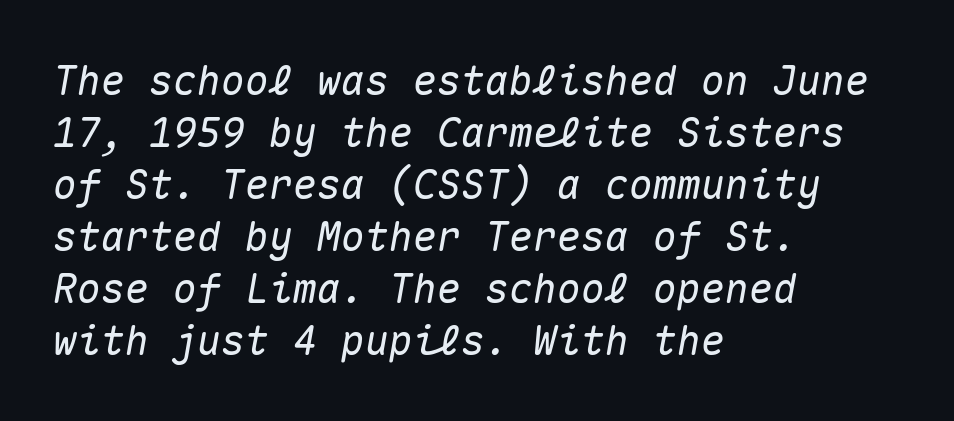
Check the space under the baseline: it is left empty. In terms of leading, this rendering sits right in the middle. The type is set solid horizontally, with unmodified tracking. Emphasis-style slanted type is in use. Note the uniform advance width — an 'i' takes as much space as an 'm'. The ragged edge is on the right, which tells us the setting is flush left.
